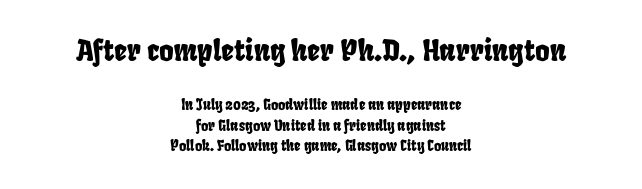
Summary of vertical rhythm: regular, with standard interline spacing. A typesetter would call this zero additional tracking. Note the varied advance widths — an 'i' is clearly narrower than an 'm'. A clean baseline with only descenders dipping below it. Each letter's strokes conclude bluntly, with no projecting serifs. Horizontally, the lines are justified to the midpoint only.
